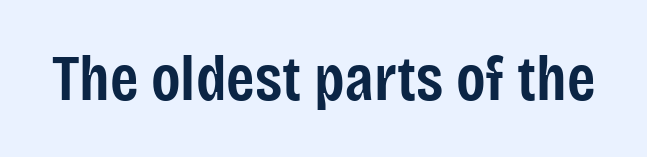
Q: Is the text bold? A: Semi-bold.
Q: Is the text italic (slanted)? A: No, it is upright.
Q: Is the typeface a serif or a sans-serif typeface? A: Sans-serif.
Q: Is the text underlined? A: No.
Q: Is the spacing between letters normal or unusually wide? A: Normal.
Q: Width (condensed, normal, or wide)? A: Condensed.
Q: Stroke contrast? A: Low.
Q: x-height? A: Large.
Q: Monospaced? A: No.
